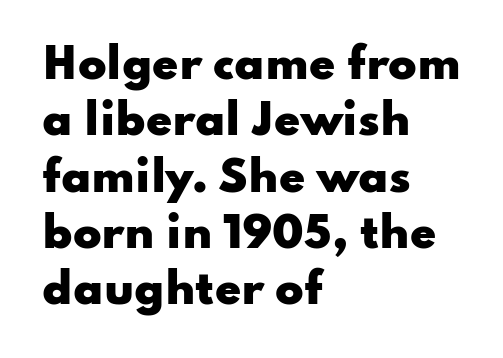
The image shows 42 px heavy, wide sans-serif type, upright; set left-aligned, normal line spacing (1.34x), normal letter spacing, not underlined; low stroke contrast and a small x-height.
